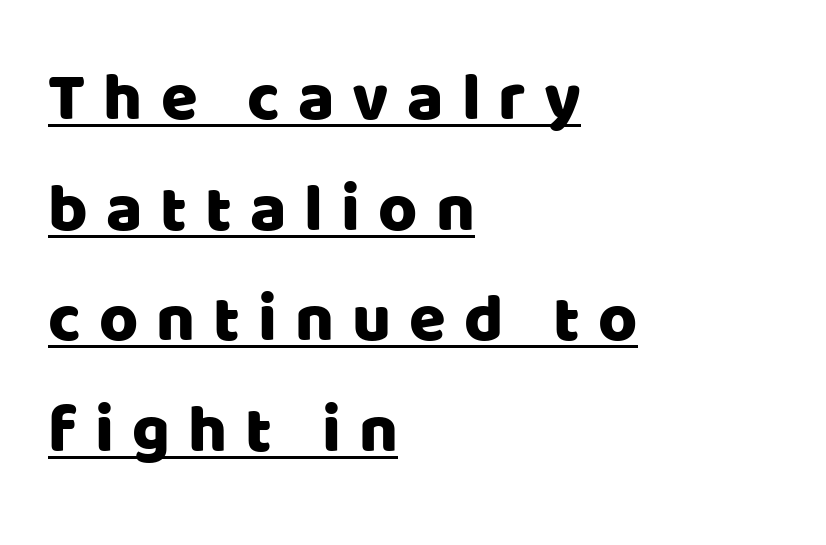
Q: Is the text italic (slanted)? A: No, it is upright.
Q: Is the typeface a serif or a sans-serif typeface? A: Sans-serif.
Q: Is the text underlined? A: Yes.
Q: How is the paragraph aligned? A: Left-aligned.
Q: Is the spacing between letters normal or unusually wide? A: Unusually wide.
Q: Is the spacing between lines tight, normal or loose? A: Normal.
Q: Width (condensed, normal, or wide)? A: Normal.
Q: Stroke contrast? A: Low.
Q: x-height? A: Large.
Q: Monospaced? A: No.
